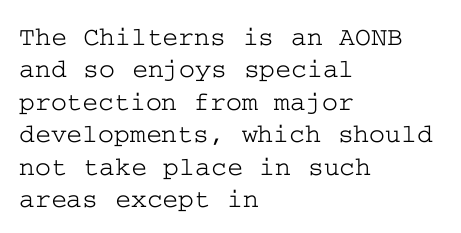
Designer's note — italics off, roman on. The specimen omits any rule beneath the text block's lines. No extra tracking has been applied to these lines. Each line starts at the same left margin while the right side varies.
